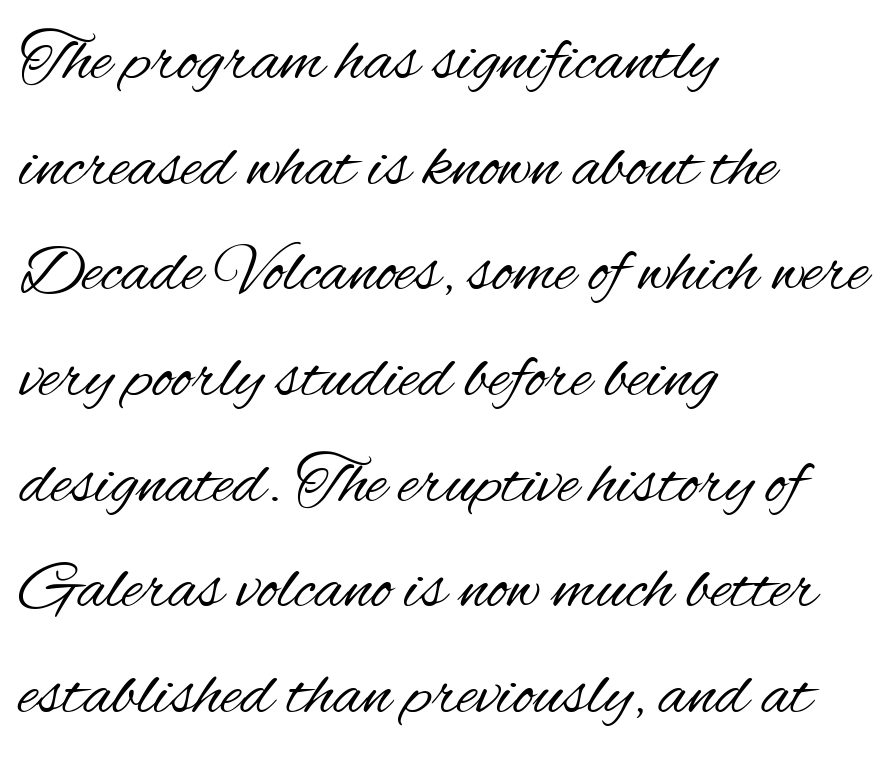
The image shows 70 px regular-weight, condensed sans-serif type; set left-aligned, normal line spacing (1.51x), normal letter spacing, not underlined; medium stroke contrast and a small x-height.
